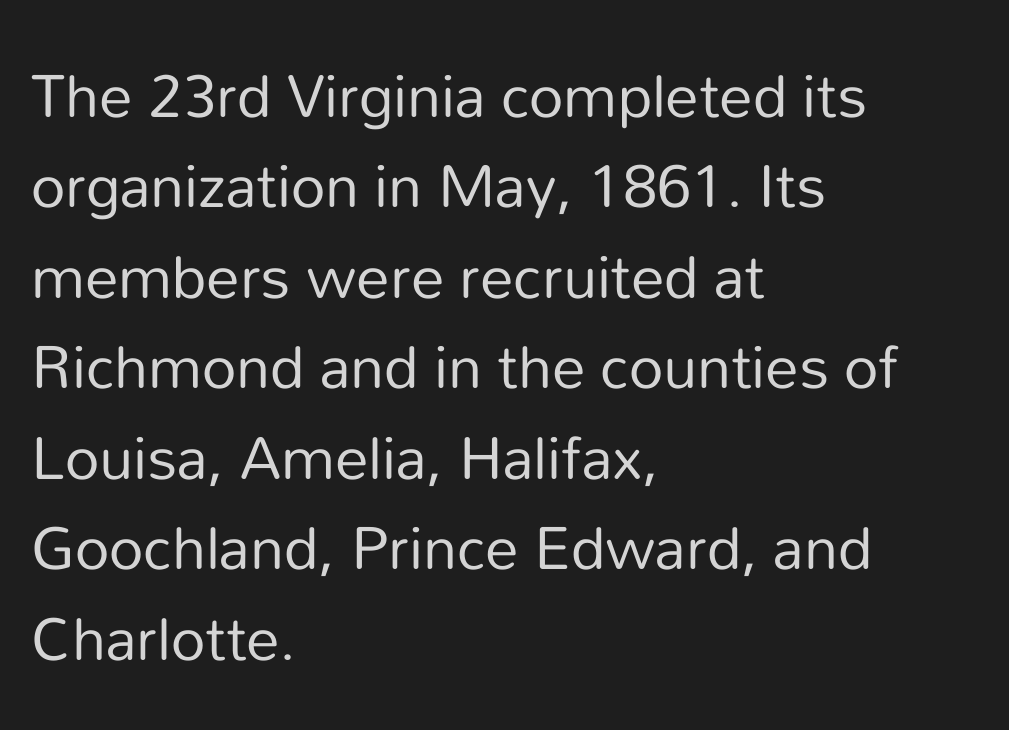
Baseline-to-baseline distance is the conventional proportion of letter height. You could not count columns in this text — the font is proportionally spaced. Descenders hang freely into open space. A sans-serif font was chosen for this passage. Compared with a centered layout, this one pins lines to the left instead. Default kerning and tracking; the words read as compact shapes.
